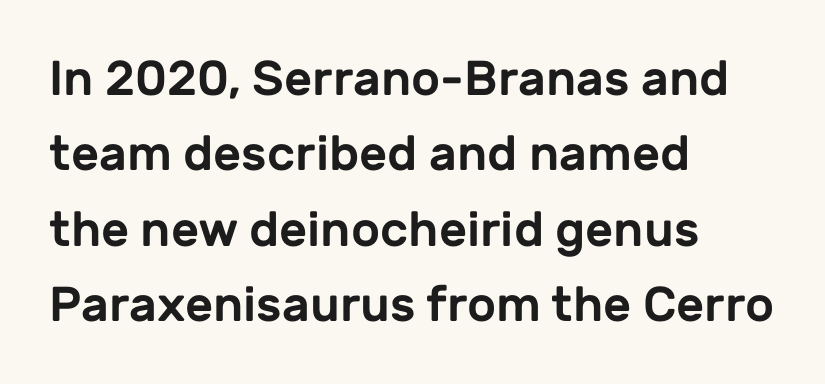
There is no visible air inserted between adjacent glyphs. The characters display no serif detailing; their extremities are plain. Decoration check: the copy has no underline. The line-height multiplier appears to be the usual default.
